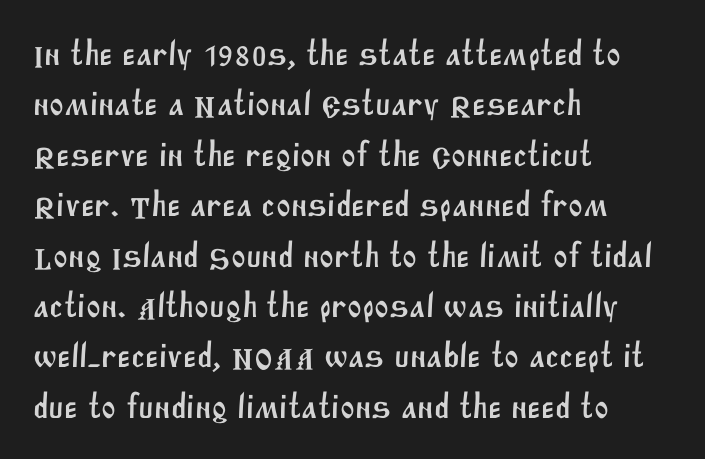
Q: Is the typeface a serif or a sans-serif typeface? A: Sans-serif.
Q: Is the text underlined? A: No.
Q: How is the paragraph aligned? A: Left-aligned.
Q: Is the spacing between letters normal or unusually wide? A: Normal.
Q: Is the spacing between lines tight, normal or loose? A: Normal.
Q: Width (condensed, normal, or wide)? A: Normal.
Q: Stroke contrast? A: Medium.
Q: x-height? A: Large.
Q: Monospaced? A: No.
